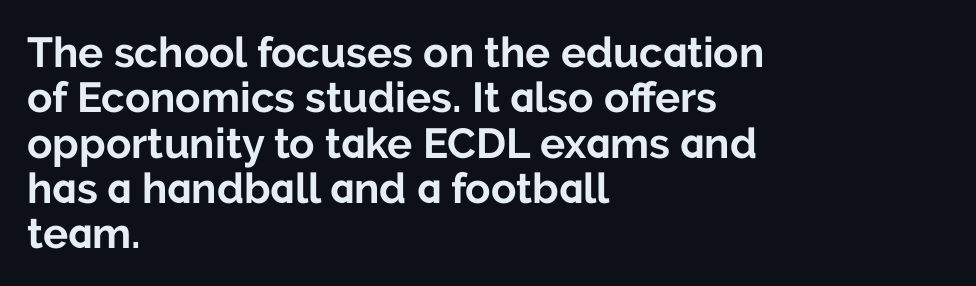
A typesetter would call this proportional, since set widths differ per character. This rendering features lettering with no underline. You can tell it's not italic because the verticals are truly vertical. The glyphs have the mass of a bold cut. A typesetter would call this zero additional tracking. Observe the absence of serifs on each vertical stroke in this sample.
